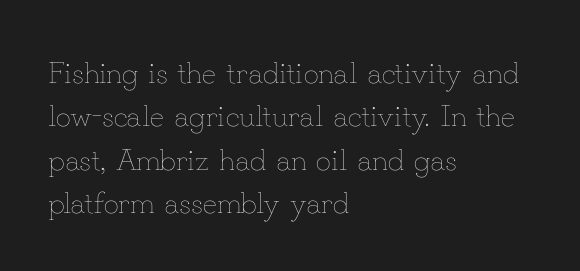
The image shows 30 px thin type, upright; set left-aligned, normal line spacing (1.45x), normal letter spacing, not underlined; low stroke contrast and a small x-height.
